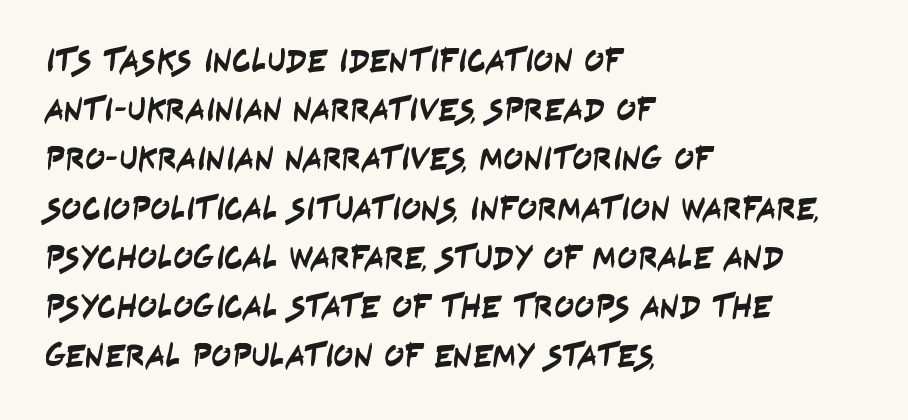
{"serif": "no", "width": "condensed", "stroke_contrast": "low", "x_height": "large", "monospaced": "no", "underline": "no", "align": "left", "line_spacing": "normal", "line_spacing_ratio": 1.49, "letter_spacing": "normal", "letter_spacing_em": 0.0, "glyph_px": 33}
